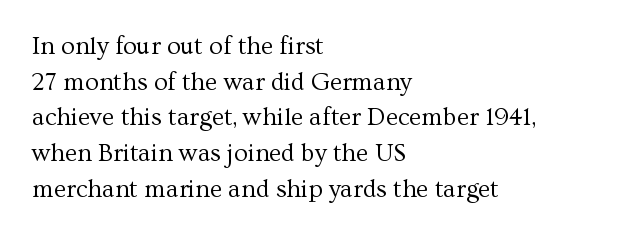
{"italic": "no", "bold": "no", "underline": "no", "align": "left", "line_spacing": "normal", "line_spacing_ratio": 1.43, "letter_spacing": "normal", "letter_spacing_em": 0.0, "glyph_px": 25}
